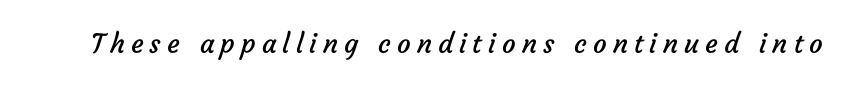
Q: Is the text bold? A: No.
Q: Is the text underlined? A: No.
Q: Is the spacing between letters normal or unusually wide? A: Unusually wide.
